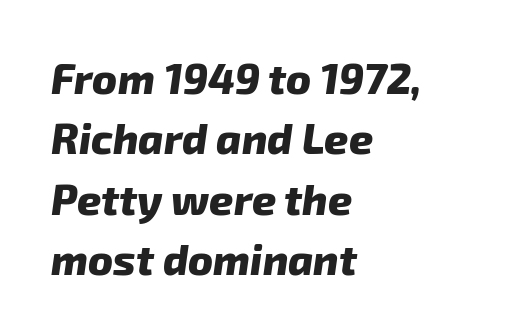
Q: Is the text bold? A: Yes.
Q: Is the typeface a serif or a sans-serif typeface? A: Sans-serif.
Q: Is the text underlined? A: No.
Q: How is the paragraph aligned? A: Left-aligned.
Q: Is the spacing between letters normal or unusually wide? A: Normal.
Q: Is the spacing between lines tight, normal or loose? A: Normal.
Q: Width (condensed, normal, or wide)? A: Normal.
Q: Stroke contrast? A: Low.
Q: x-height? A: Medium.
Q: Monospaced? A: No.
